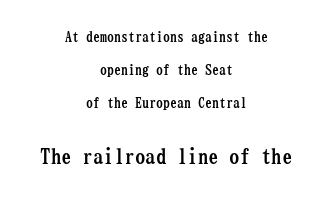
The image shows 21 px bold type, upright; set centered, loose line spacing (2.37x), normal letter spacing, not underlined; the second (bottom) block is 1.5x larger.
